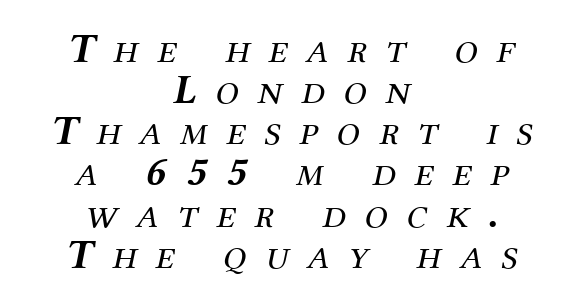
Bold? No — there's no thickening of the strokes. The leading is snug, giving the passage a crowded texture. There is plenty of visible air inserted between adjacent glyphs. The face used here has a pronounced slope to its letters. Does the copy run flush right? No — it is centered line by line. Looks like regular typesetting: each glyph gets only the width it needs.
